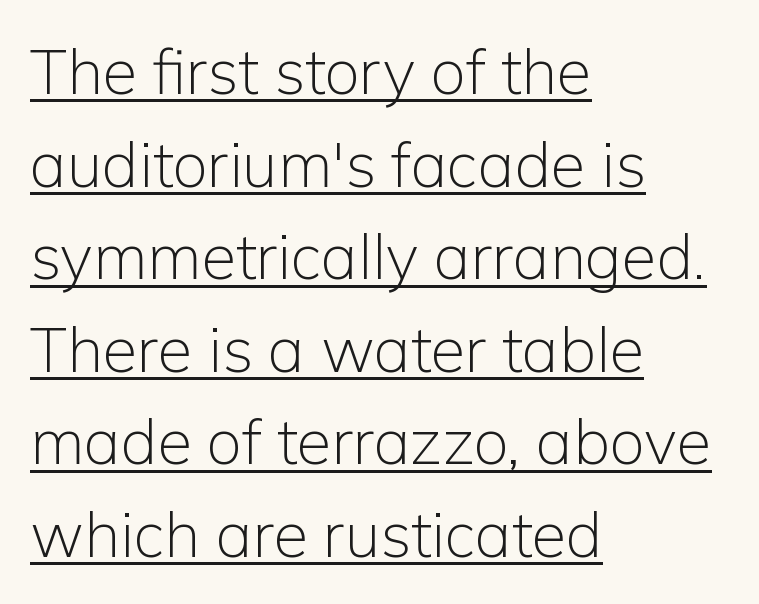
{"serif": "no", "italic": "no", "bold": "no", "weight": "light", "width": "normal", "stroke_contrast": "low", "x_height": "medium", "monospaced": "no", "underline": "yes", "align": "left", "line_spacing": "normal", "line_spacing_ratio": 1.47, "letter_spacing": "normal", "letter_spacing_em": 0.0, "glyph_px": 63}
